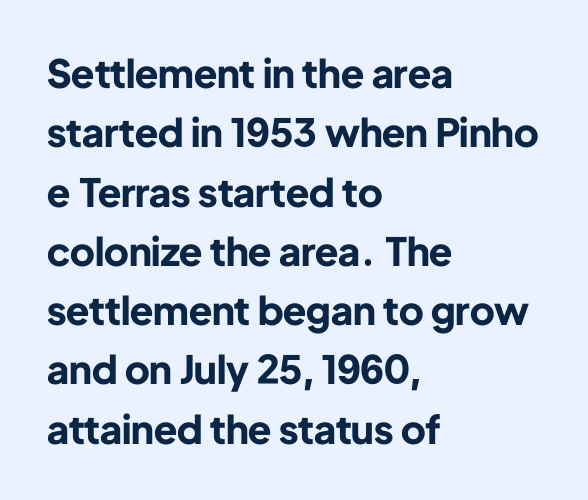
{"serif": "no", "italic": "no", "bold": "yes", "weight": "bold", "width": "normal", "stroke_contrast": "low", "x_height": "medium", "monospaced": "no", "underline": "no", "align": "left", "line_spacing": "normal", "line_spacing_ratio": 1.52, "letter_spacing": "normal", "letter_spacing_em": 0.0, "glyph_px": 39}
